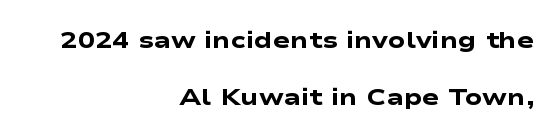
Q: Is the text bold? A: Yes.
Q: Is the text underlined? A: No.
Q: How is the paragraph aligned? A: Right-aligned.
Q: Is the spacing between letters normal or unusually wide? A: Normal.
Q: Is the spacing between lines tight, normal or loose? A: Loose.
